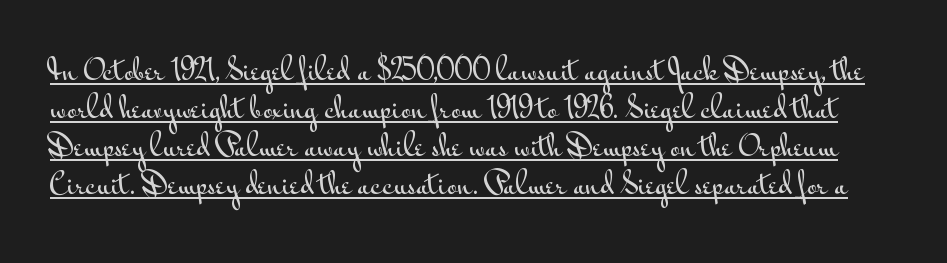
Q: Is the typeface a serif or a sans-serif typeface? A: Sans-serif.
Q: Is the text underlined? A: Yes.
Q: Is the spacing between letters normal or unusually wide? A: Normal.
Q: Is the spacing between lines tight, normal or loose? A: Normal.
Q: Width (condensed, normal, or wide)? A: Wide.
Q: Stroke contrast? A: Medium.
Q: x-height? A: Small.
Q: Monospaced? A: No.
